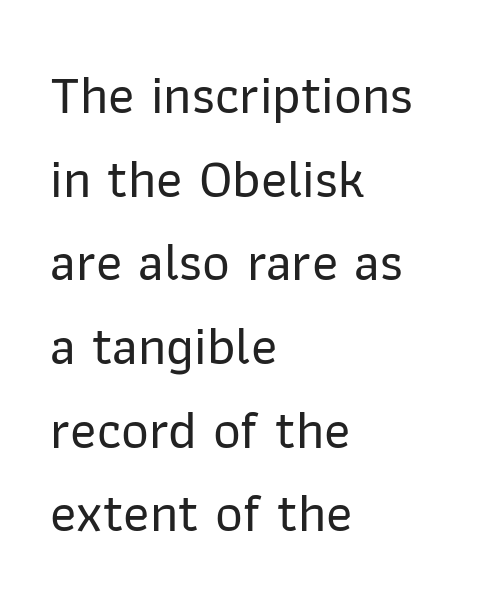
Q: Is the text italic (slanted)? A: No, it is upright.
Q: Is the typeface a serif or a sans-serif typeface? A: Sans-serif.
Q: Is the text underlined? A: No.
Q: How is the paragraph aligned? A: Left-aligned.
Q: Is the spacing between letters normal or unusually wide? A: Normal.
Q: Is the spacing between lines tight, normal or loose? A: Normal.
Q: Width (condensed, normal, or wide)? A: Normal.
Q: Stroke contrast? A: Low.
Q: x-height? A: Medium.
Q: Monospaced? A: No.
